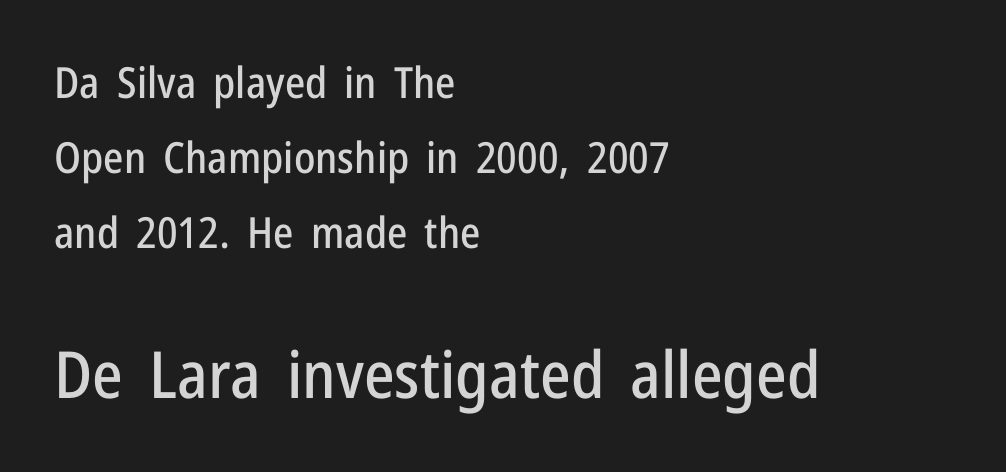
The image shows 65 px condensed sans-serif type, upright; set left-aligned, line spacing 1.75x, normal letter spacing, not underlined; the second (bottom) block is 1.51x larger; low stroke contrast and a medium x-height.
